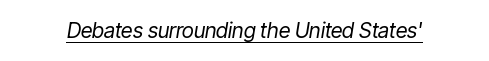
{"italic": "yes", "lean": "right", "slant_degrees": 9, "bold": "no", "underline": "yes", "letter_spacing": "normal", "letter_spacing_em": 0.0, "glyph_px": 21}
